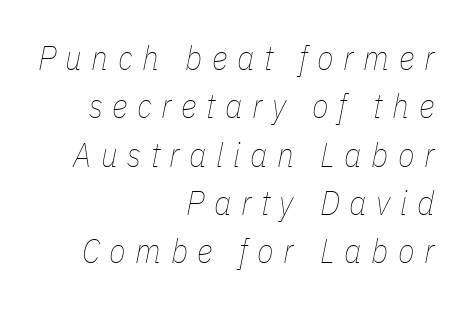
Q: Is the text bold? A: No.
Q: Is the text italic (slanted)? A: Yes, it leans right by about 11 degrees.
Q: Is the text underlined? A: No.
Q: How is the paragraph aligned? A: Right-aligned.
Q: Is the spacing between letters normal or unusually wide? A: Unusually wide.
Q: Is the spacing between lines tight, normal or loose? A: Normal.
Q: Width (condensed, normal, or wide)? A: Condensed.
Q: Stroke contrast? A: Low.
Q: x-height? A: Medium.
Q: Monospaced? A: No.
